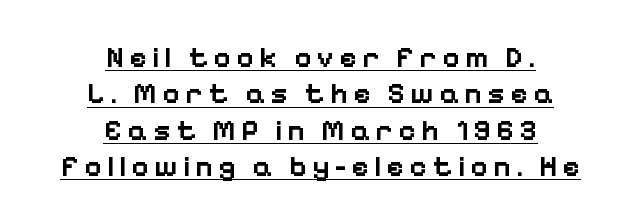
You could not count columns in this text — the font is proportionally spaced. Like a heading marked for emphasis, these lines bear an underscore. I'd describe the lettering as semibold — firm but not a full bold. Style check: upright. Font category for this specimen: sans-serif.
